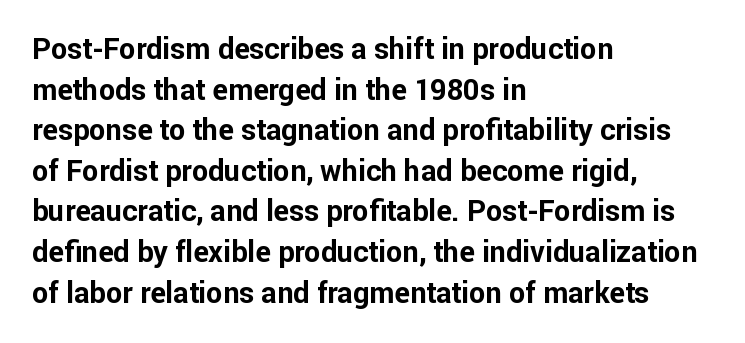
{"serif": "no", "italic": "no", "bold": "yes", "weight": "bold", "width": "normal", "stroke_contrast": "low", "x_height": "medium", "monospaced": "no", "underline": "no", "align": "left", "line_spacing": "normal", "line_spacing_ratio": 1.4, "letter_spacing": "normal", "letter_spacing_em": 0.0, "glyph_px": 29}
